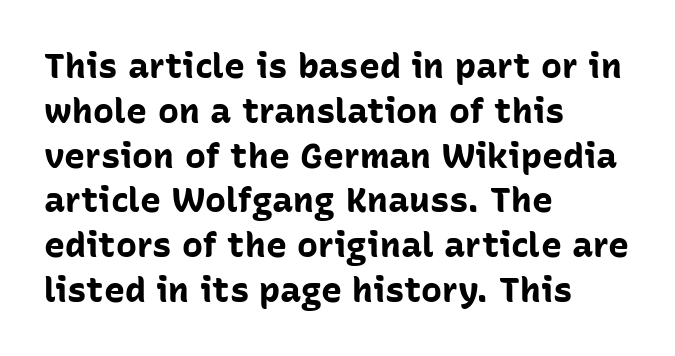
The image shows 35 px bold sans-serif type, upright; set left-aligned, normal line spacing (1.28x), normal letter spacing, not underlined; low stroke contrast and a medium x-height.
